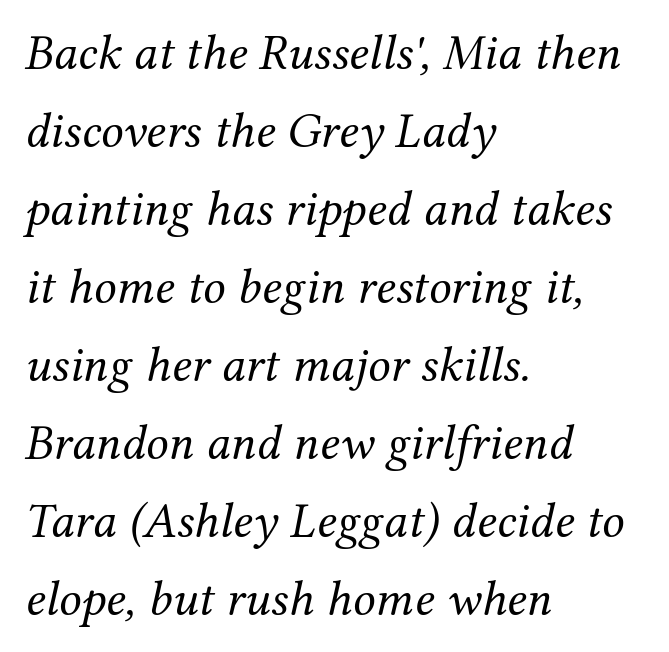
{"serif": "yes", "italic": "yes", "lean": "right", "slant_degrees": 12, "bold": "no", "weight": "regular", "width": "normal", "stroke_contrast": "medium", "x_height": "medium", "monospaced": "no", "underline": "no", "align": "left", "line_spacing": "normal", "line_spacing_ratio": 1.56, "letter_spacing": "normal", "letter_spacing_em": 0.0, "glyph_px": 50}
